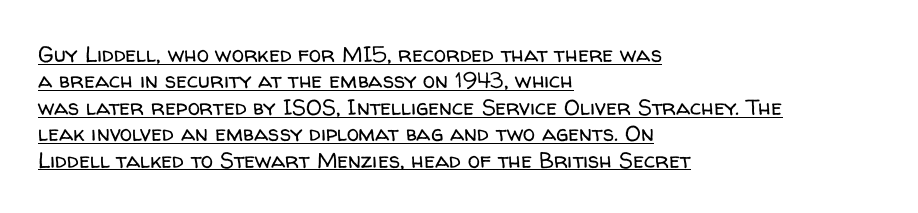
{"italic": "no", "bold": "no", "underline": "yes", "align": "left", "line_spacing_ratio": 1.2, "letter_spacing": "normal", "letter_spacing_em": 0.0, "glyph_px": 22}
